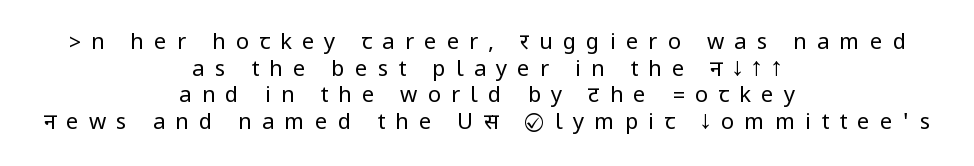
The face looks like a standard text weight, possibly lighter. Every stem runs plumb, perpendicular to the baseline. A clean baseline with only descenders dipping below it. The paragraph shown floats in the horizontal middle. Tracking value appears strongly positive — letters spread wide.
